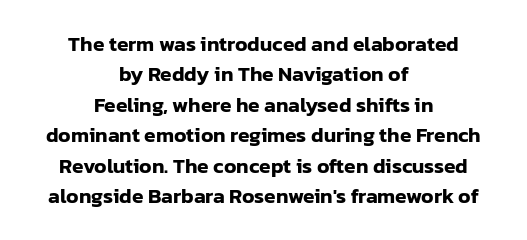
Regarding leading, the lines here are spaced in the standard way. The letterforms sit shoulder to shoulder at normal distance. A typesetter would mark this as roman, not italic. Reading down the block, each line starts at a different indent, mirrored at its end.
